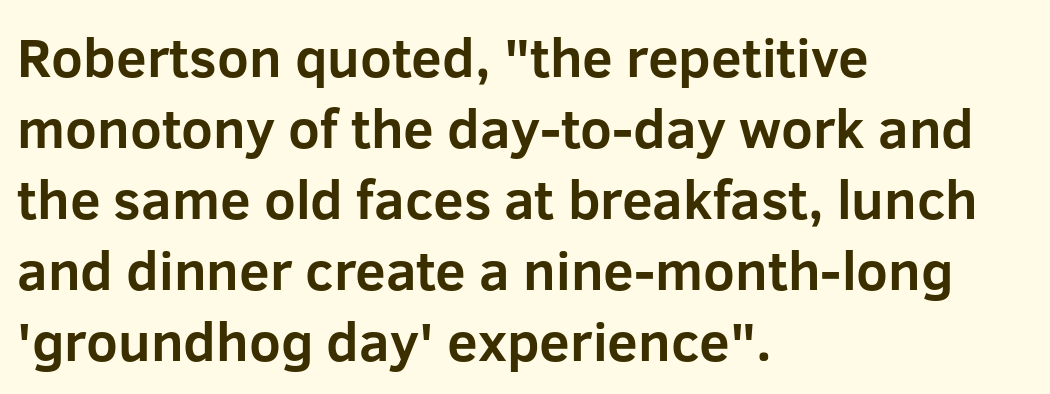
{"serif": "no", "italic": "no", "bold": "yes", "weight": "bold", "width": "normal", "stroke_contrast": "low", "x_height": "medium", "monospaced": "no", "underline": "no", "align": "left", "line_spacing": "normal", "line_spacing_ratio": 1.29, "letter_spacing": "normal", "letter_spacing_em": 0.0, "glyph_px": 55}
